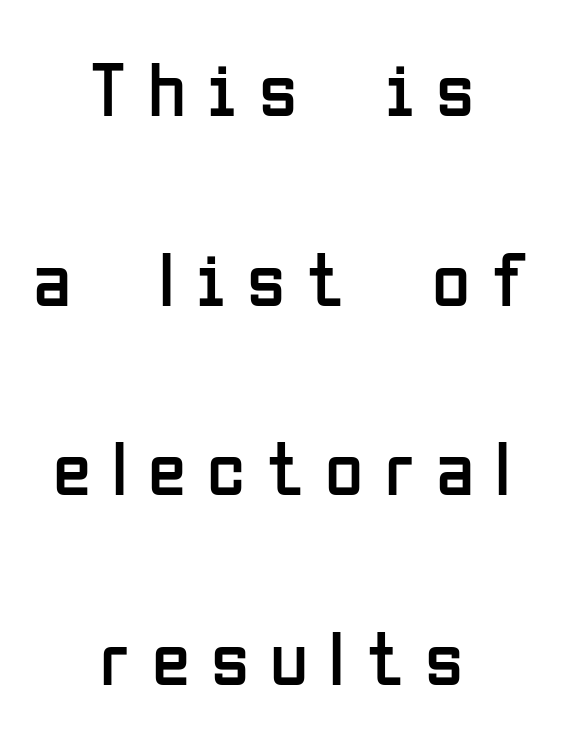
Q: Is the text bold? A: No.
Q: Is the text italic (slanted)? A: No, it is upright.
Q: Is the typeface a serif or a sans-serif typeface? A: Sans-serif.
Q: Is the text underlined? A: No.
Q: How is the paragraph aligned? A: Centered.
Q: Is the spacing between letters normal or unusually wide? A: Unusually wide.
Q: Is the spacing between lines tight, normal or loose? A: Loose.
Q: Width (condensed, normal, or wide)? A: Condensed.
Q: Stroke contrast? A: Low.
Q: x-height? A: Medium.
Q: Monospaced? A: No.
